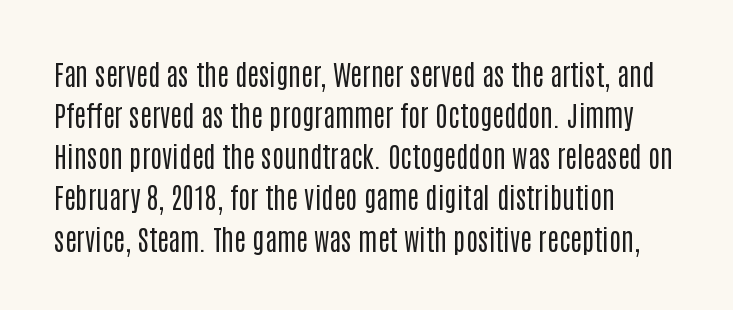
{"serif": "no", "italic": "no", "bold": "no", "weight": "regular", "width": "condensed", "stroke_contrast": "low", "x_height": "large", "monospaced": "no", "underline": "no", "align": "left", "line_spacing": "normal", "line_spacing_ratio": 1.47, "letter_spacing": "normal", "letter_spacing_em": 0.0, "glyph_px": 28}
